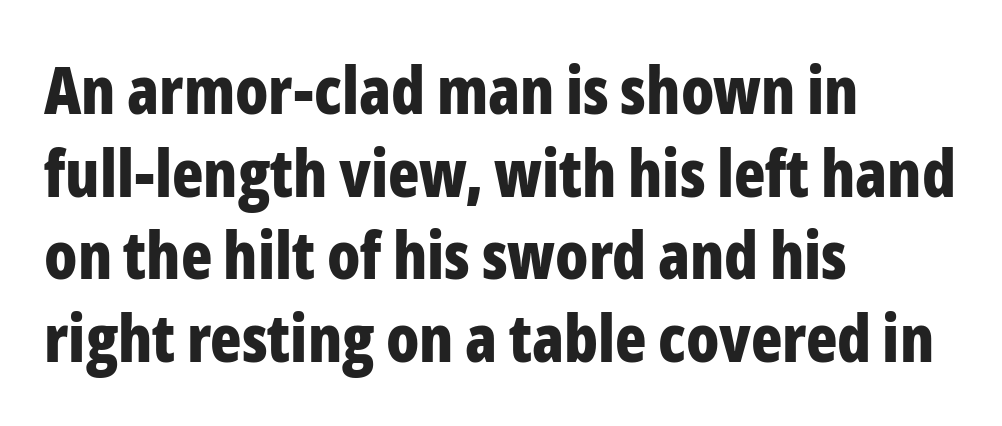
{"serif": "no", "italic": "no", "bold": "yes", "weight": "bold", "width": "condensed", "stroke_contrast": "low", "x_height": "medium", "monospaced": "no", "underline": "no", "align": "left", "line_spacing": "normal", "line_spacing_ratio": 1.27, "letter_spacing": "normal", "letter_spacing_em": 0.0, "glyph_px": 65}
